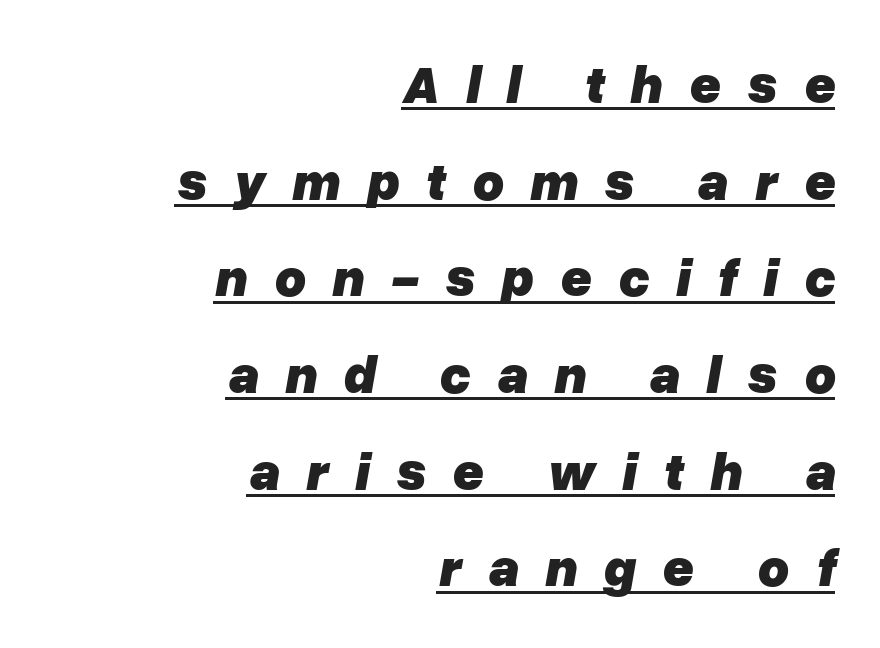
Q: Is the text bold? A: Yes.
Q: Is the text italic (slanted)? A: Yes, it leans right by about 10 degrees.
Q: Is the text underlined? A: Yes.
Q: How is the paragraph aligned? A: Right-aligned.
Q: Is the spacing between letters normal or unusually wide? A: Unusually wide.
Q: Width (condensed, normal, or wide)? A: Normal.
Q: Stroke contrast? A: Low.
Q: x-height? A: Medium.
Q: Monospaced? A: No.
